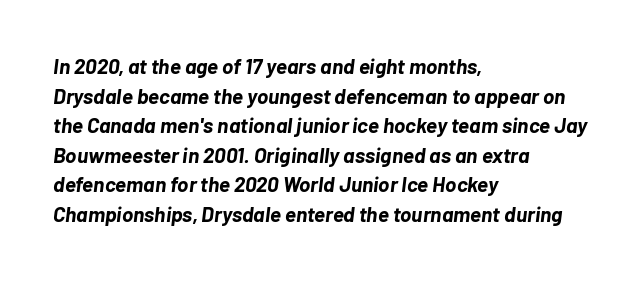
{"italic": "yes", "lean": "right", "slant_degrees": 7, "bold": "yes", "underline": "no", "align": "left", "line_spacing": "normal", "line_spacing_ratio": 1.41, "letter_spacing": "normal", "letter_spacing_em": 0.0, "glyph_px": 21}
